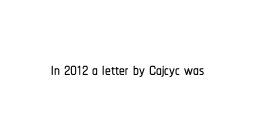
The image shows 23 px text type, upright; set normal letter spacing, not underlined.
